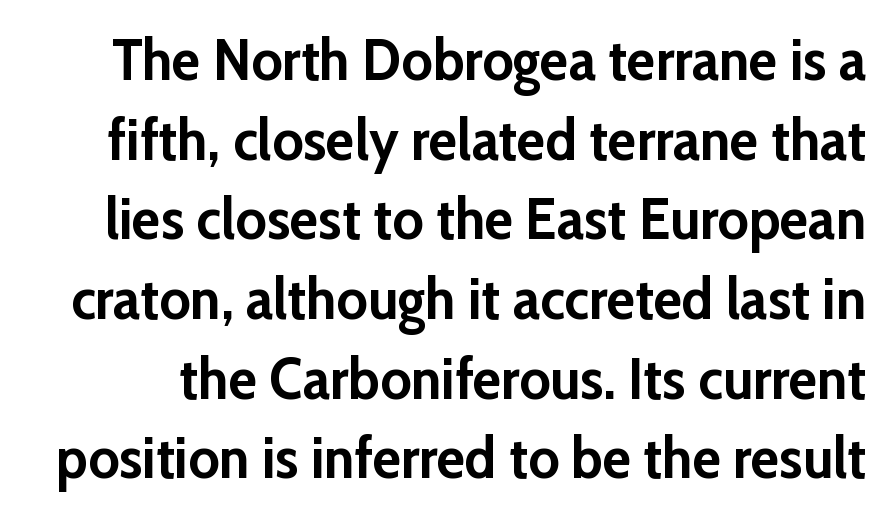
Descender tails drop into unmarked territory. A typesetter would call this proportional, since set widths differ per character. Does the type have serifs? No, each stem ends abruptly. Vertically, the passage feels balanced, rows spaced as you'd expect. Default kerning and tracking; the words read as compact shapes. The font's upright variant was chosen for this text.
